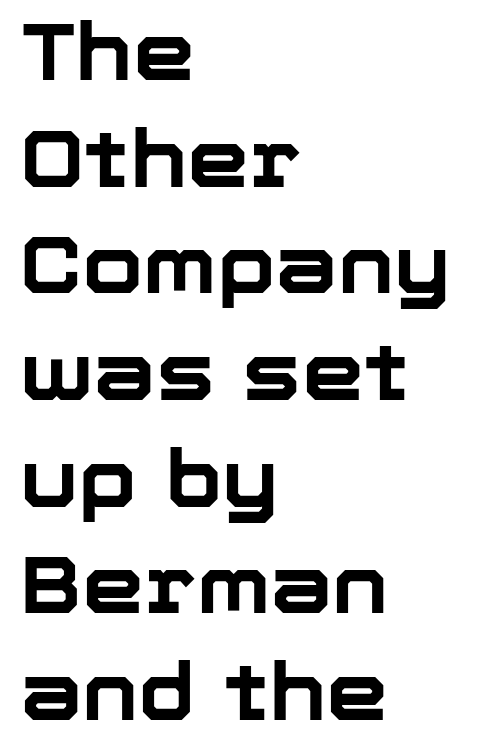
The image shows 79 px bold sans-serif type, upright; set left-aligned, normal line spacing (1.35x), normal letter spacing, not underlined; low stroke contrast and a medium x-height.
